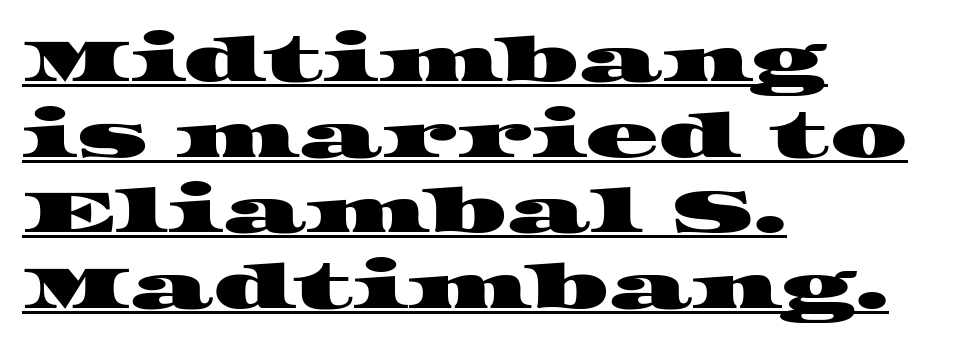
The type is set solid horizontally, with unmodified tracking. You could not count columns in this text — the font is proportionally spaced. The paragraph has a hard left edge and a soft right edge. Look at the bottom of the vertical strokes: they flare into serifs here. Compared with undecorated copy, this sample adds a rule below the words.
